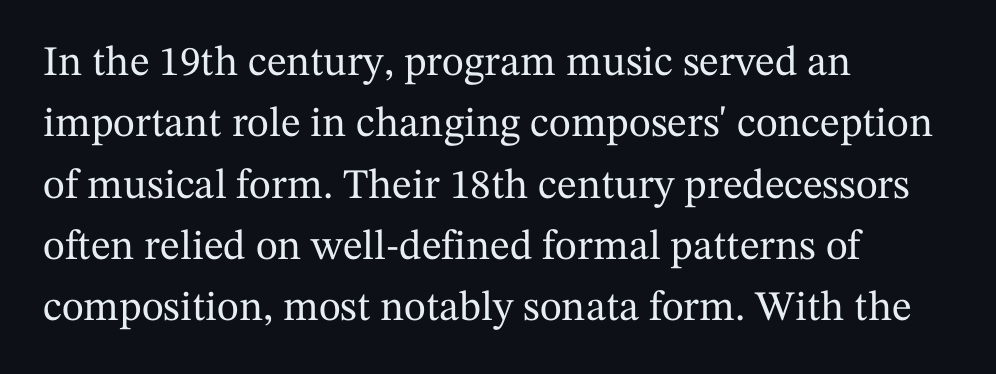
{"serif": "yes", "italic": "no", "width": "normal", "stroke_contrast": "medium", "x_height": "medium", "monospaced": "no", "underline": "no", "align": "left", "line_spacing": "normal", "line_spacing_ratio": 1.46, "letter_spacing": "normal", "letter_spacing_em": 0.0, "glyph_px": 42}
